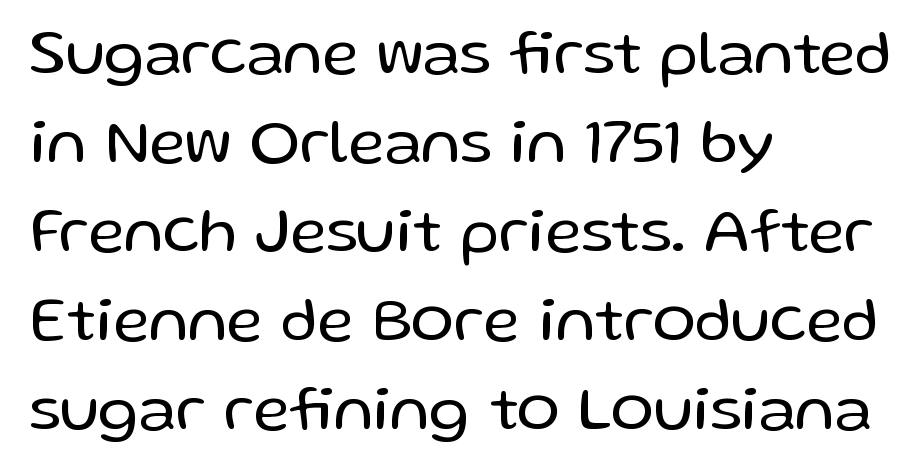
{"serif": "no", "italic": "no", "bold": "no", "weight": "regular", "width": "normal", "stroke_contrast": "low", "x_height": "medium", "monospaced": "no", "underline": "no", "align": "left", "line_spacing": "normal", "line_spacing_ratio": 1.39, "letter_spacing": "normal", "letter_spacing_em": 0.0, "glyph_px": 64}
